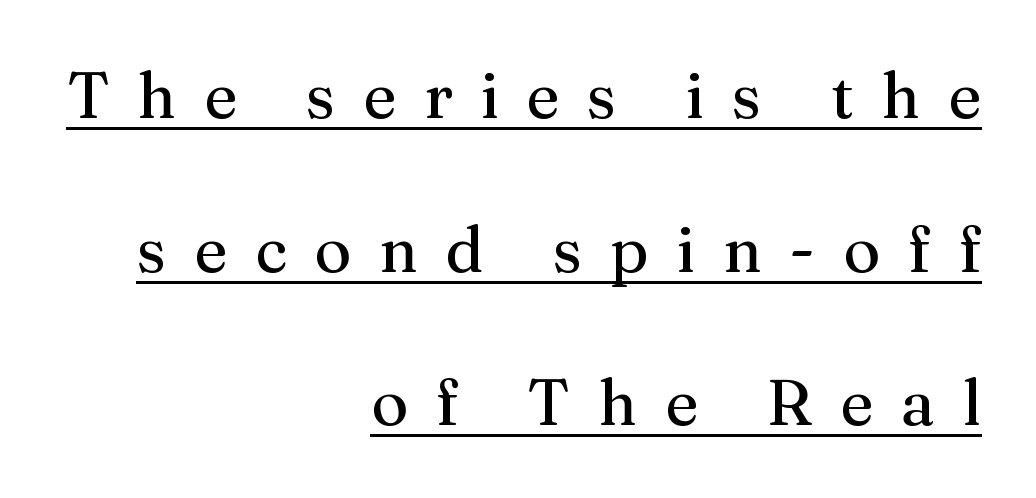
The image shows 64 px regular-weight serif type, upright; set right-aligned, loose line spacing (2.4x), unusually wide letter spacing (+0.43 em), underlined; medium stroke contrast and a medium x-height.
